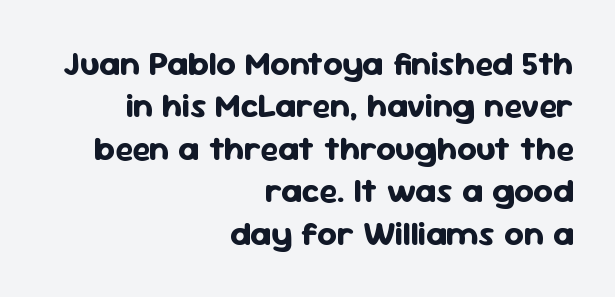
Q: Is the text bold? A: Yes.
Q: Is the text italic (slanted)? A: No, it is upright.
Q: Is the typeface a serif or a sans-serif typeface? A: Sans-serif.
Q: Is the text underlined? A: No.
Q: How is the paragraph aligned? A: Right-aligned.
Q: Is the spacing between letters normal or unusually wide? A: Normal.
Q: Is the spacing between lines tight, normal or loose? A: Normal.
Q: Width (condensed, normal, or wide)? A: Normal.
Q: Stroke contrast? A: Low.
Q: x-height? A: Medium.
Q: Monospaced? A: No.
